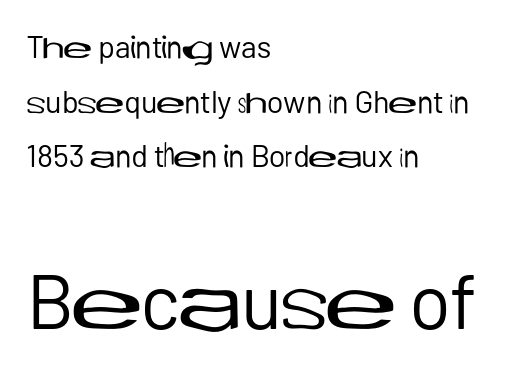
Stems here are at most as thick as an everyday book face. Examine the stroke ends and you'll find no serifs. These lines are rendered in a variable-pitch font. The letters stand upright; this is a roman face.
